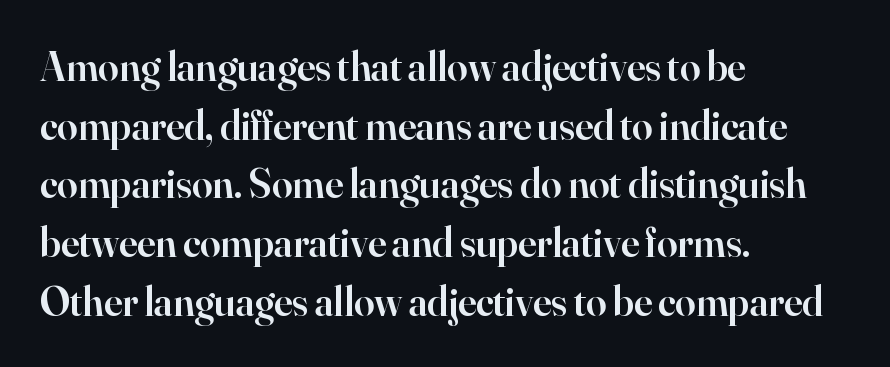
{"serif": "yes", "italic": "no", "bold": "semi", "weight": "semibold", "width": "normal", "stroke_contrast": "high", "x_height": "small", "monospaced": "no", "underline": "no", "align": "left", "line_spacing": "normal", "line_spacing_ratio": 1.43, "letter_spacing": "normal", "letter_spacing_em": 0.0, "glyph_px": 41}
